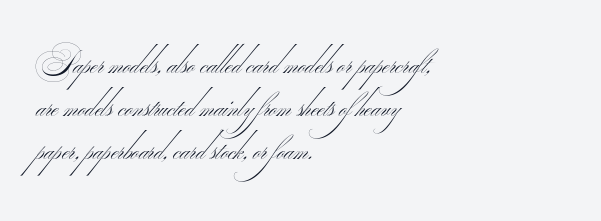
In terms of letterform style, serifs are entirely absent. One-word summary of the alignment: left. Does the leading feel generous? No, just average. There is no visible air inserted between adjacent glyphs. Any mark beneath the type? The region is blank. These lines are rendered in a variable-pitch font.
